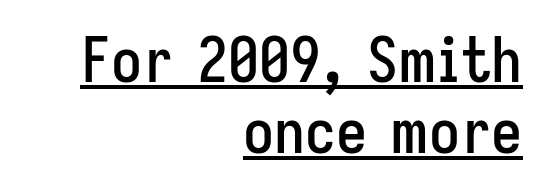
The image shows 62 px condensed sans-serif type, upright; set right-aligned, tight line spacing (1.14x), normal letter spacing, underlined; low stroke contrast and a medium x-height.
